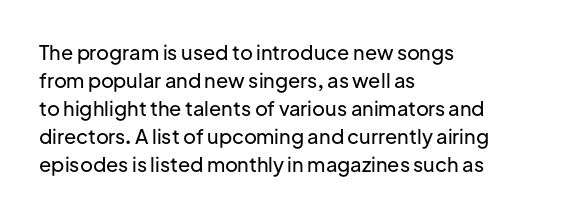
Ordinary non-slanted type is in use. Type without underlining. A typesetter would call this zero additional tracking. Horizontally, the lines are justified to the leading edge only. Honestly, the row spacing looks completely unremarkable.
